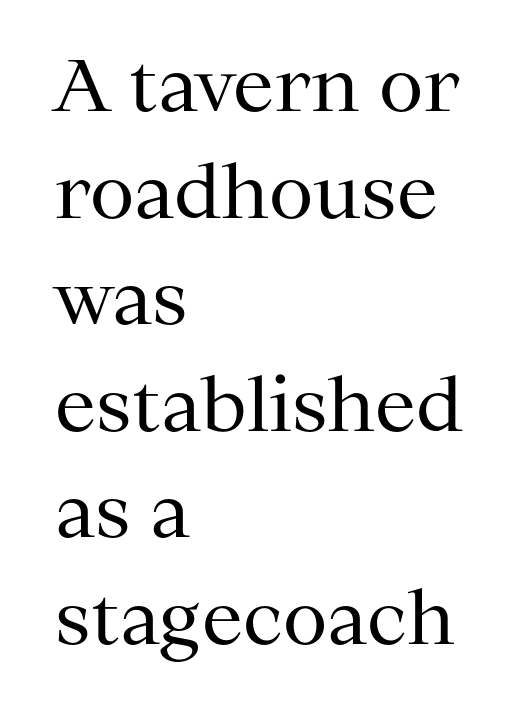
The image shows 73 px regular-weight serif type, upright; set left-aligned, normal line spacing (1.46x), normal letter spacing, not underlined; medium stroke contrast and a medium x-height.
